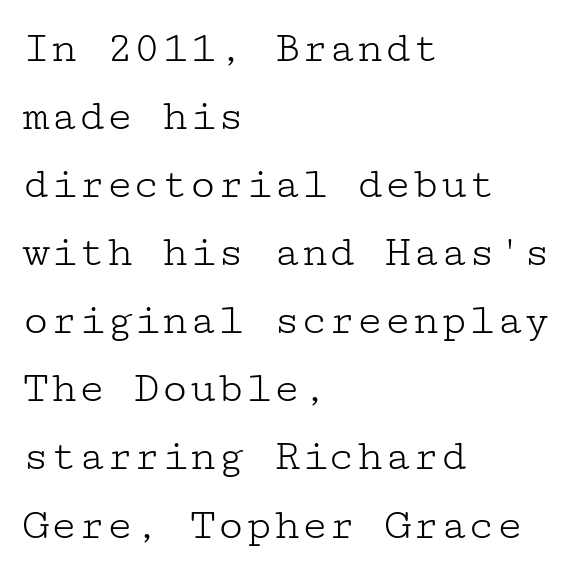
The image shows 46 px light, wide serif type, upright; set left-aligned, normal line spacing (1.48x), normal letter spacing, not underlined; low stroke contrast and a medium x-height.
